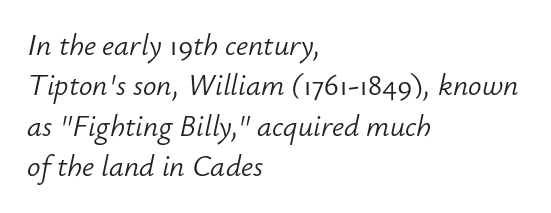
The type is set solid horizontally, with unmodified tracking. The passage shown is not underscored anywhere. Vertical spacing — default. The face used here has a pronounced slope to its letters.
